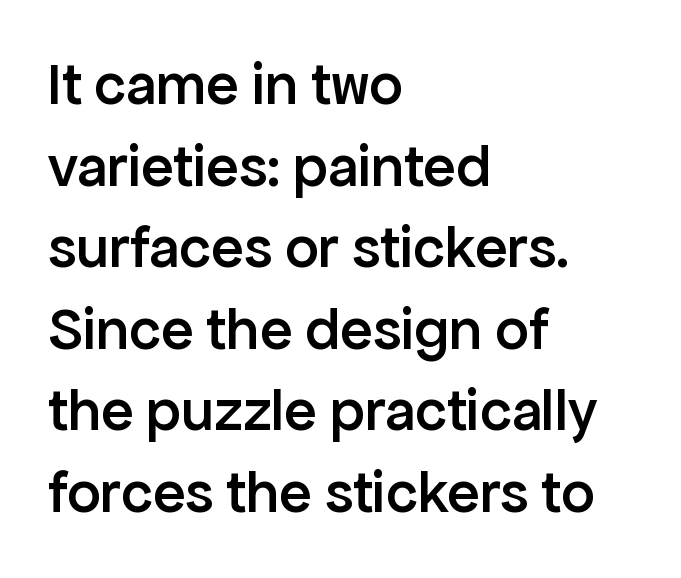
The image shows 60 px semibold sans-serif type, upright; set left-aligned, normal line spacing (1.36x), normal letter spacing, not underlined; low stroke contrast and a medium x-height.
